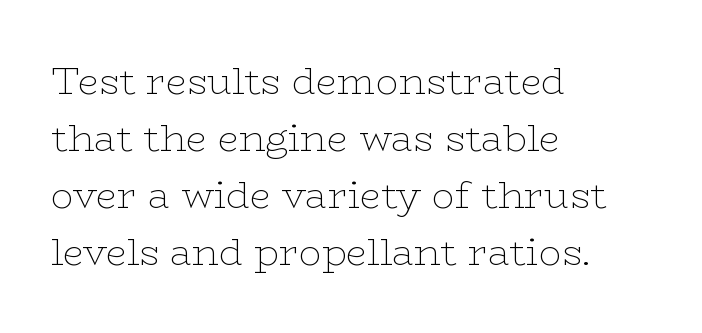
The image shows 38 px thin, wide serif type, upright; set left-aligned, normal line spacing (1.5x), normal letter spacing, not underlined; low stroke contrast and a medium x-height.
